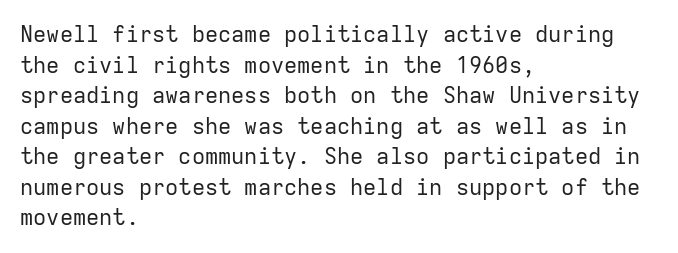
The image shows 22 px text type, upright; set left-aligned, normal line spacing (1.39x), normal letter spacing, not underlined.
